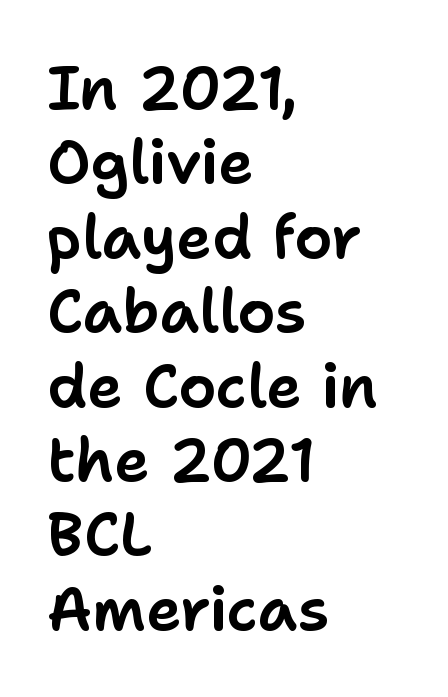
{"serif": "no", "italic": "no", "width": "normal", "stroke_contrast": "low", "x_height": "medium", "monospaced": "no", "underline": "no", "align": "left", "line_spacing_ratio": 1.24, "letter_spacing": "normal", "letter_spacing_em": 0.0, "glyph_px": 60}
